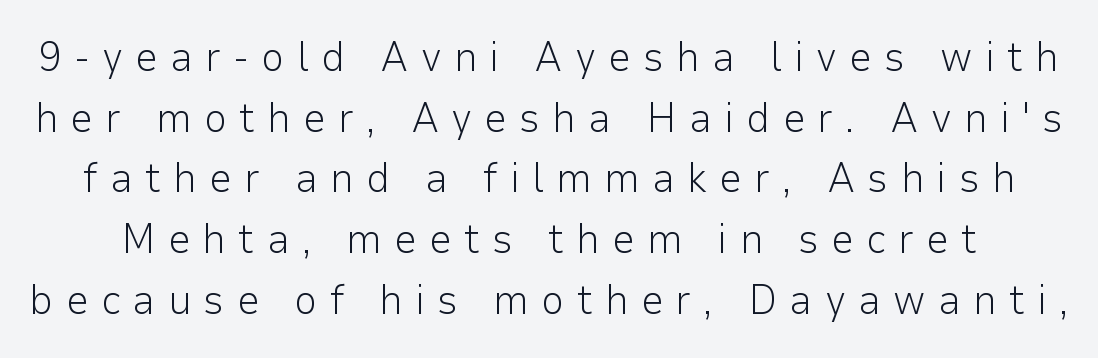
The vertical gap from one line to the next is medium. Vertical strokes here are truly vertical. You could only call the tracking loose — the letters float apart. Check under the words: just untouched page.
